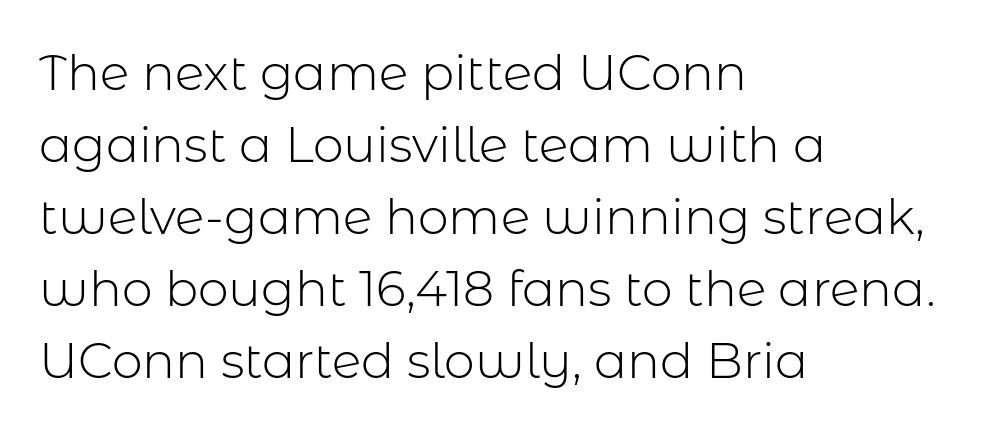
Stems here are at most as thick as an everyday book face. The face used here is proportionally spaced, like ordinary book or web type. Characters follow at the spacing the type designer built in. Alignment: flush left. Descender tails drop into unmarked territory. Unlike a traditional serif, this face leaves its strokes unadorned.
